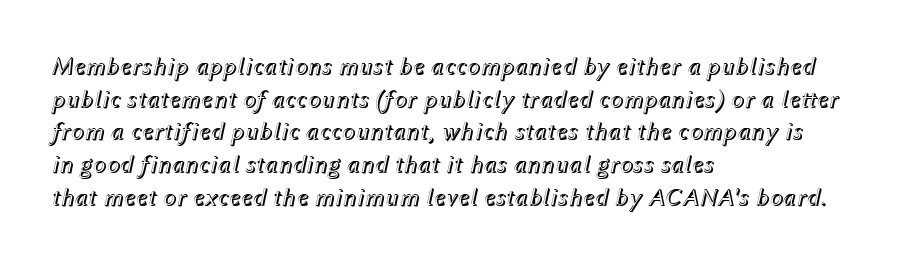
Successive baselines arrive at the customary interval. These lines were composed using italics. Short and long lines alike share a common starting point at left. Between one letter and the next there's only the usual sliver of space.
